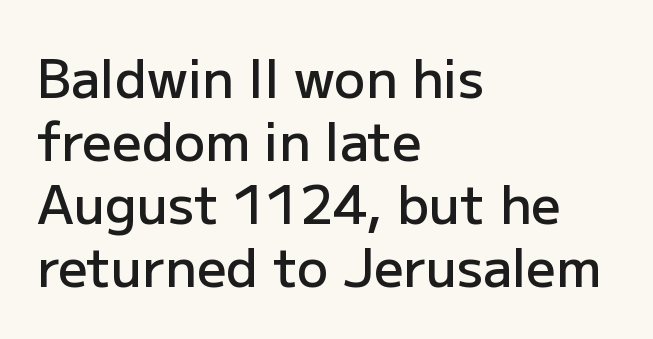
Q: Is the text bold? A: Semi-bold.
Q: Is the text italic (slanted)? A: No, it is upright.
Q: Is the typeface a serif or a sans-serif typeface? A: Sans-serif.
Q: Is the text underlined? A: No.
Q: How is the paragraph aligned? A: Left-aligned.
Q: Is the spacing between letters normal or unusually wide? A: Normal.
Q: Width (condensed, normal, or wide)? A: Normal.
Q: Stroke contrast? A: Low.
Q: x-height? A: Medium.
Q: Monospaced? A: No.
